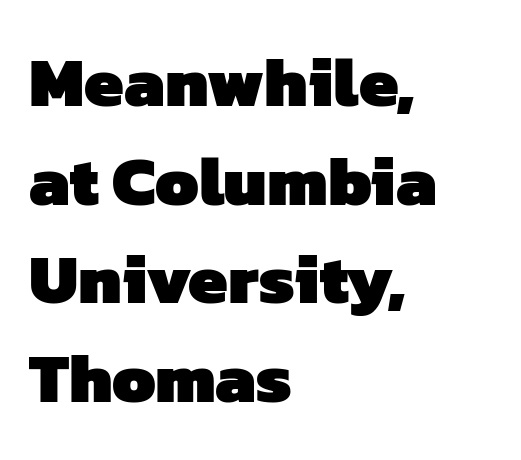
{"serif": "no", "bold": "yes", "weight": "heavy", "width": "normal", "stroke_contrast": "low", "x_height": "medium", "monospaced": "no", "underline": "no", "align": "left", "line_spacing": "normal", "line_spacing_ratio": 1.41, "letter_spacing": "normal", "letter_spacing_em": 0.0, "glyph_px": 70}
